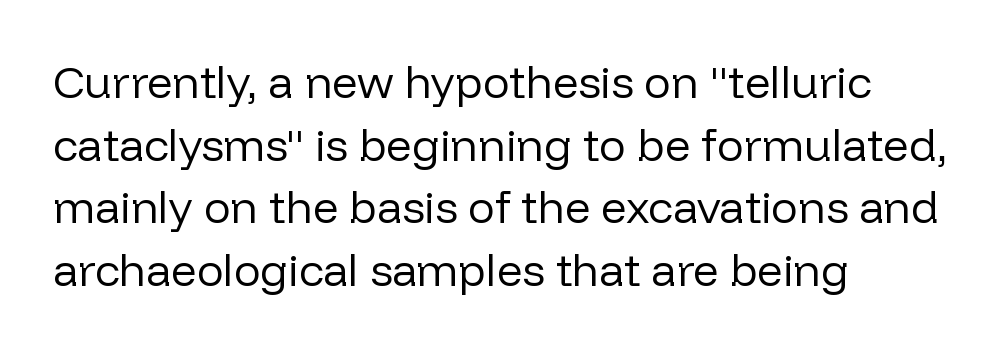
Q: Is the text bold? A: No.
Q: Is the text italic (slanted)? A: No, it is upright.
Q: Is the typeface a serif or a sans-serif typeface? A: Sans-serif.
Q: Is the text underlined? A: No.
Q: How is the paragraph aligned? A: Left-aligned.
Q: Is the spacing between letters normal or unusually wide? A: Normal.
Q: Is the spacing between lines tight, normal or loose? A: Normal.
Q: Width (condensed, normal, or wide)? A: Normal.
Q: Stroke contrast? A: Low.
Q: x-height? A: Medium.
Q: Monospaced? A: No.
